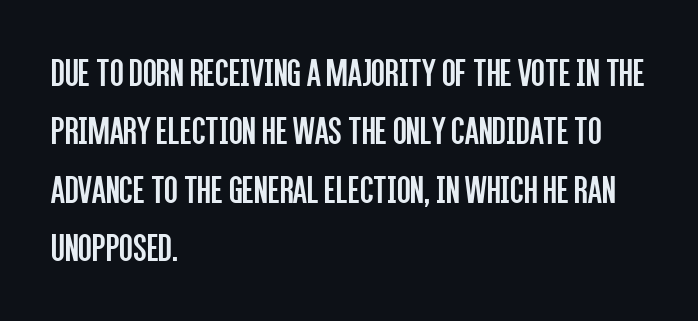
Q: Is the text bold? A: No.
Q: Is the text italic (slanted)? A: No, it is upright.
Q: Is the typeface a serif or a sans-serif typeface? A: Sans-serif.
Q: Is the text underlined? A: No.
Q: How is the paragraph aligned? A: Left-aligned.
Q: Is the spacing between letters normal or unusually wide? A: Normal.
Q: Is the spacing between lines tight, normal or loose? A: Normal.
Q: Width (condensed, normal, or wide)? A: Condensed.
Q: Stroke contrast? A: Low.
Q: x-height? A: Large.
Q: Monospaced? A: No.
